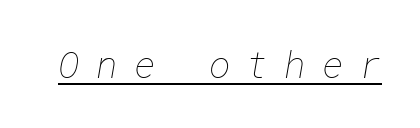
You can see a thin bar hugging the bottom of the glyphs. Inter-character spacing is expanded well beyond the font's built-in metrics. Weight: in the light-to-regular range.
